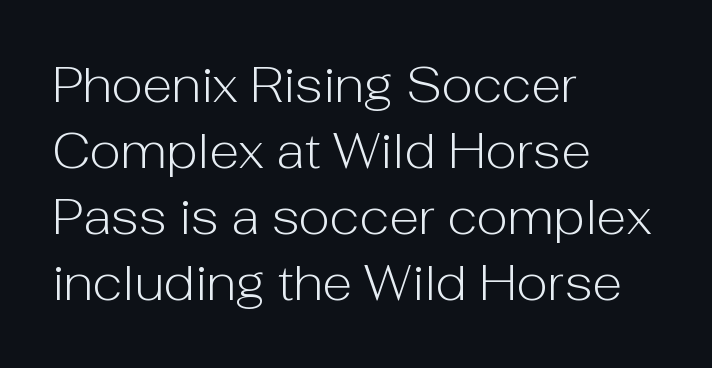
{"serif": "no", "italic": "no", "bold": "no", "weight": "light", "width": "normal", "stroke_contrast": "low", "x_height": "medium", "monospaced": "no", "underline": "no", "align": "left", "line_spacing": "normal", "line_spacing_ratio": 1.35, "letter_spacing": "normal", "letter_spacing_em": 0.0, "glyph_px": 49}
